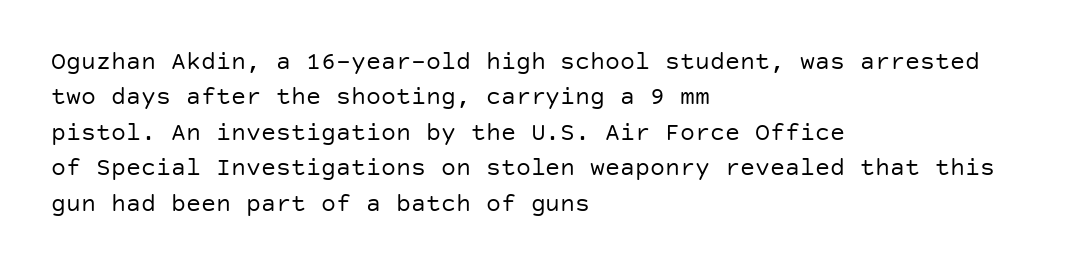
{"italic": "no", "bold": "no", "underline": "no", "align": "left", "line_spacing": "normal", "line_spacing_ratio": 1.42, "letter_spacing": "normal", "letter_spacing_em": 0.0, "glyph_px": 25}
